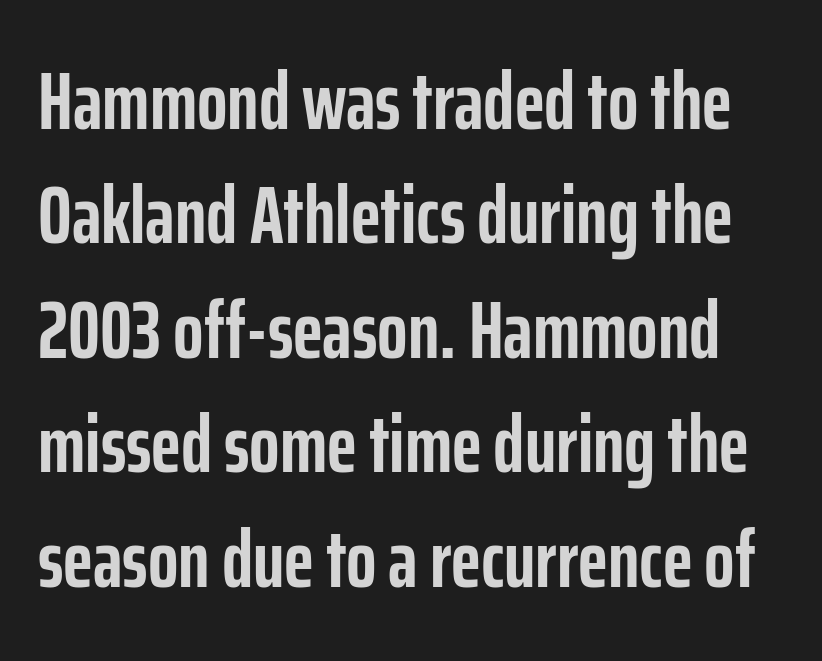
{"serif": "no", "italic": "no", "bold": "yes", "weight": "semibold", "width": "condensed", "stroke_contrast": "low", "x_height": "medium", "monospaced": "no", "underline": "no", "line_spacing": "normal", "line_spacing_ratio": 1.43, "letter_spacing": "normal", "letter_spacing_em": 0.0, "glyph_px": 80}
